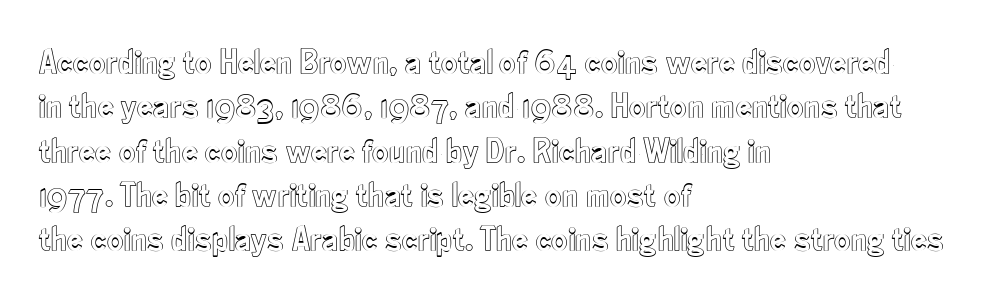
{"italic": "no", "width": "condensed", "x_height": "small", "monospaced": "no", "underline": "no", "align": "left", "line_spacing_ratio": 1.23, "letter_spacing": "normal", "letter_spacing_em": 0.0, "glyph_px": 36}
